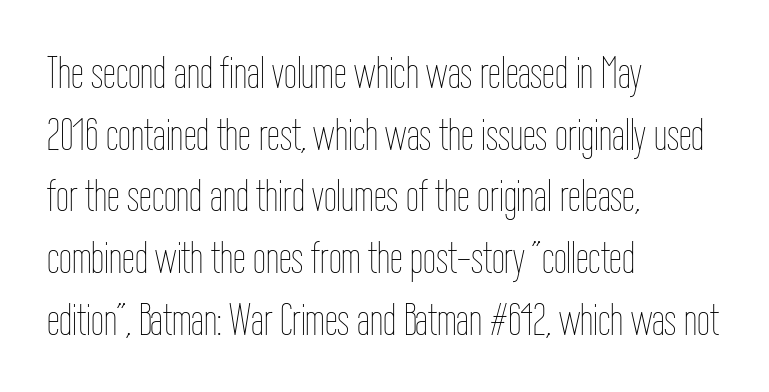
The image shows 46 px thin, condensed type, upright; set left-aligned, normal line spacing (1.34x), normal letter spacing, not underlined; low stroke contrast and a medium x-height.
